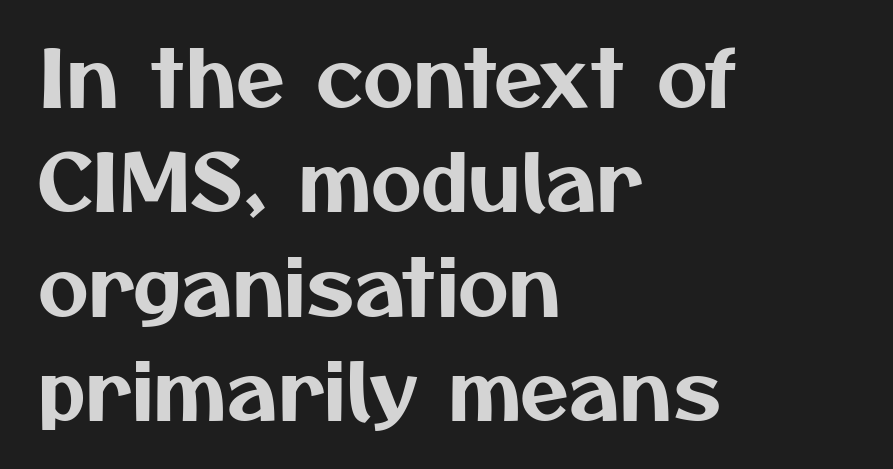
{"serif": "no", "width": "normal", "stroke_contrast": "medium", "x_height": "medium", "monospaced": "no", "underline": "no", "align": "left", "line_spacing": "normal", "line_spacing_ratio": 1.32, "letter_spacing": "normal", "letter_spacing_em": 0.0, "glyph_px": 79}
